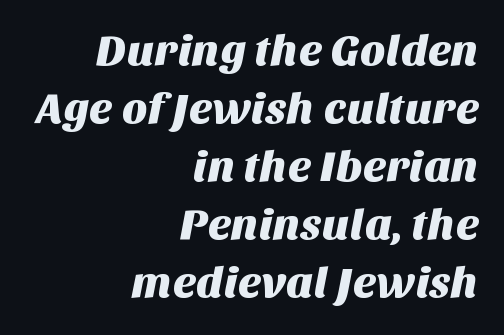
A sans-serif font was chosen for this passage. Lines of text with bare space underneath. Does extra space separate the letters? No, they use regular spacing. The rendering uses a moderate line-height, typical for paragraphs. Note the varied advance widths — an 'i' is clearly narrower than an 'm'.
